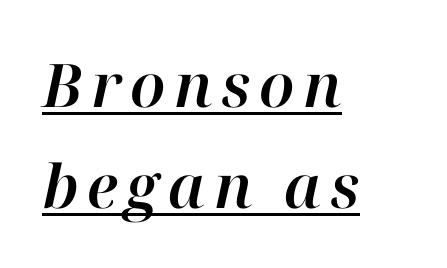
The leading is moderate, giving the passage an even texture. A typesetter would call this proportional, since set widths differ per character. This sample carries an underscore along the baseline area. There's an unmistakable incline to the writing here. Does the copy run flush right? No — it runs flush left.
